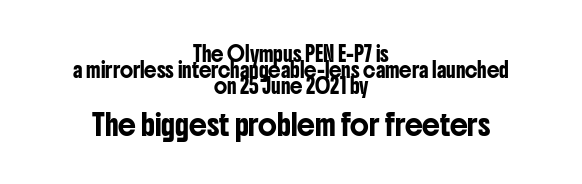
Typeset on center — no edge is straight. In this sample the second text group is rendered at the bigger scale. Do the letters lean? They stand straight. Quick note: underline off. Between one letter and the next there's only the usual sliver of space.
